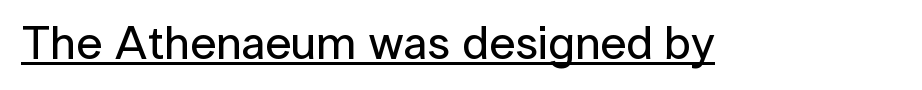
The image shows 47 px sans-serif type, upright; set normal letter spacing, underlined; low stroke contrast and a medium x-height.
